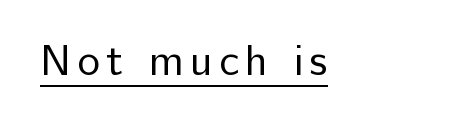
{"serif": "no", "italic": "no", "bold": "no", "weight": "regular", "width": "normal", "stroke_contrast": "low", "x_height": "medium", "monospaced": "no", "underline": "yes", "glyph_px": 43}
